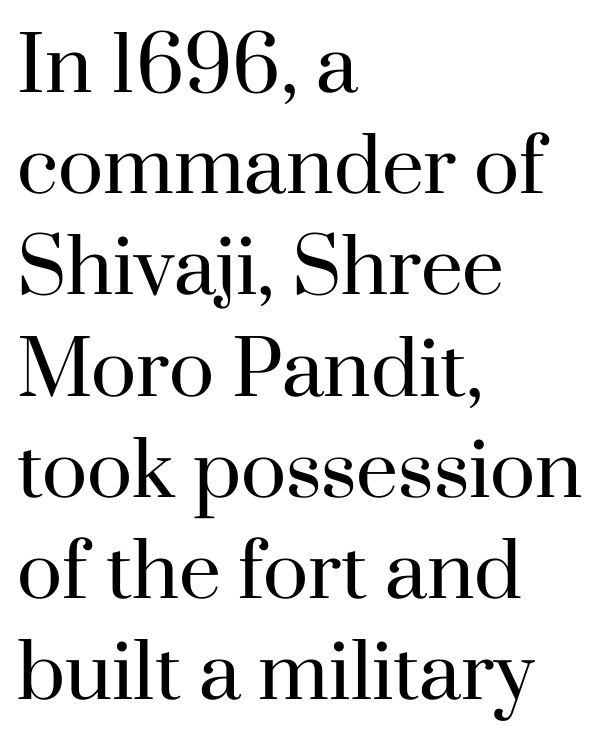
Is there any slant? The stems are plumb. Note the varied advance widths — an 'i' is clearly narrower than an 'm'. In CSS terms this would be text-align: left. In terms of letterspacing, this is plain default setting. The string is rendered with underlining switched off.
